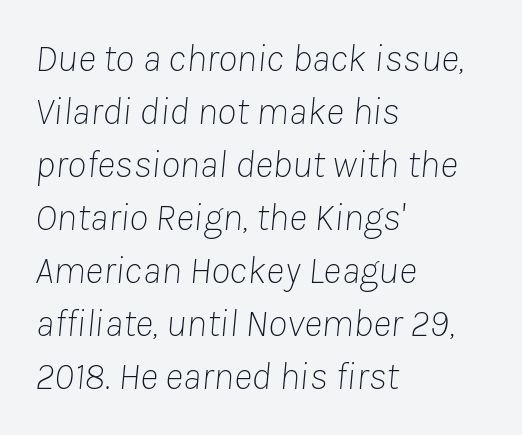
{"italic": "yes", "lean": "right", "slant_degrees": 8, "bold": "no", "weight": "thin", "width": "normal", "stroke_contrast": "low", "x_height": "medium", "monospaced": "no", "underline": "no", "align": "left", "line_spacing": "normal", "line_spacing_ratio": 1.36, "letter_spacing": "normal", "letter_spacing_em": 0.0, "glyph_px": 39}
